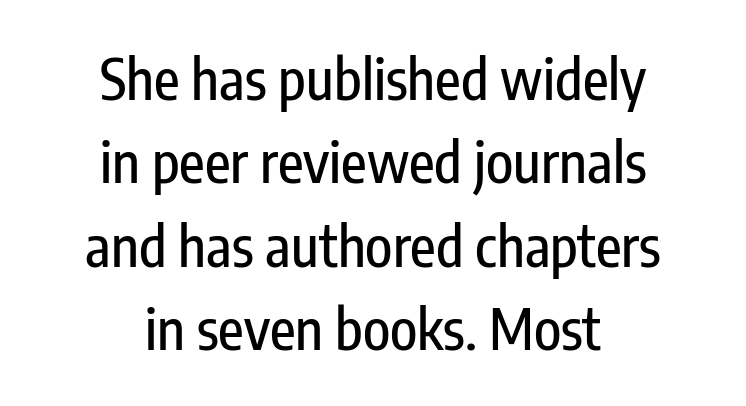
Q: Is the text italic (slanted)? A: No, it is upright.
Q: Is the typeface a serif or a sans-serif typeface? A: Sans-serif.
Q: Is the text underlined? A: No.
Q: How is the paragraph aligned? A: Centered.
Q: Is the spacing between letters normal or unusually wide? A: Normal.
Q: Is the spacing between lines tight, normal or loose? A: Normal.
Q: Width (condensed, normal, or wide)? A: Condensed.
Q: Stroke contrast? A: Low.
Q: x-height? A: Medium.
Q: Monospaced? A: No.
